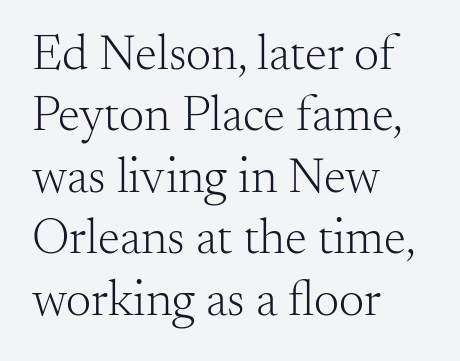
The image shows 50 px light serif type, upright; set left-aligned, line spacing 1.23x, normal letter spacing, not underlined; medium stroke contrast and a small x-height.
